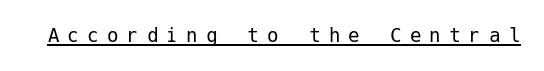
Q: Is the text bold? A: No.
Q: Is the text italic (slanted)? A: No, it is upright.
Q: Is the text underlined? A: Yes.
Q: Is the spacing between letters normal or unusually wide? A: Unusually wide.
